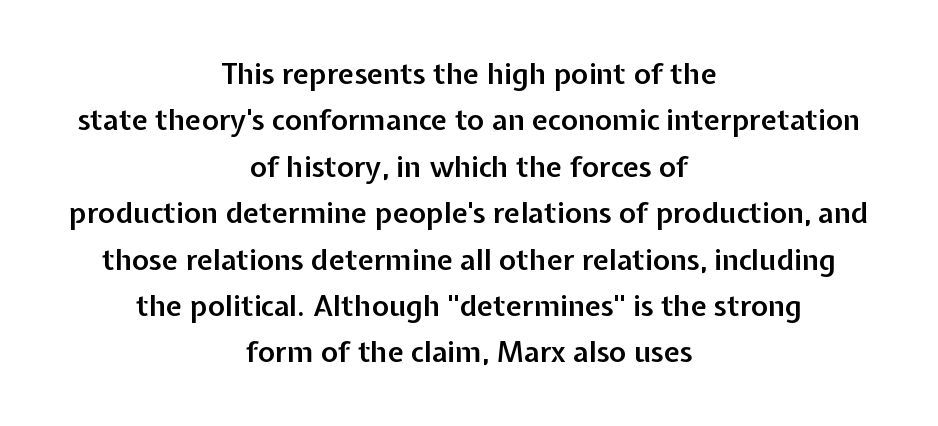
The image shows 29 px semibold sans-serif type, upright; set centered, normal line spacing (1.6x), normal letter spacing, not underlined; low stroke contrast and a medium x-height.
